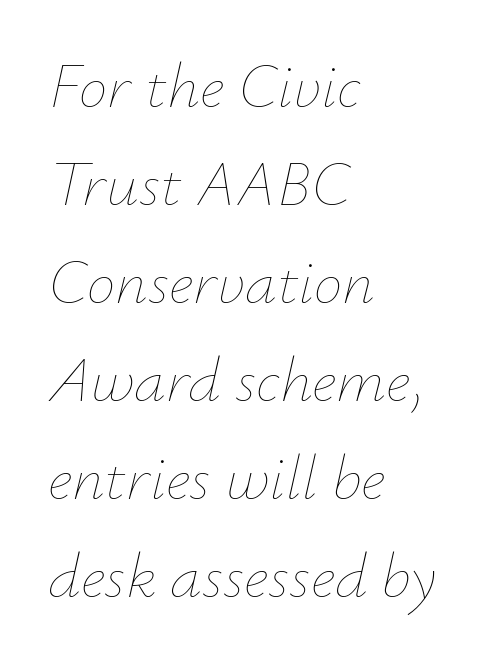
Q: Is the text bold? A: No.
Q: Is the text italic (slanted)? A: Yes, it leans right by about 12 degrees.
Q: Is the text underlined? A: No.
Q: How is the paragraph aligned? A: Left-aligned.
Q: Is the spacing between letters normal or unusually wide? A: Normal.
Q: Is the spacing between lines tight, normal or loose? A: Normal.
Q: Width (condensed, normal, or wide)? A: Normal.
Q: Stroke contrast? A: Low.
Q: x-height? A: Small.
Q: Monospaced? A: No.
